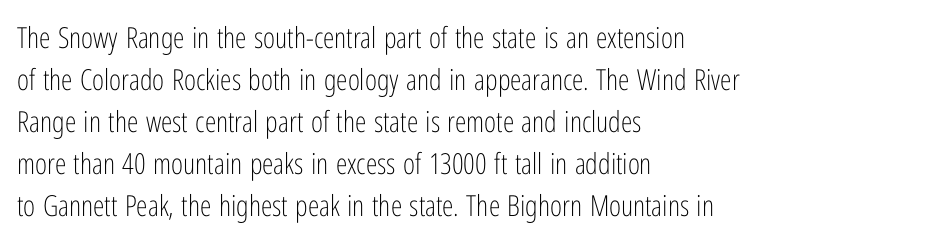
Q: Is the text bold? A: No.
Q: Is the text italic (slanted)? A: No, it is upright.
Q: Is the typeface a serif or a sans-serif typeface? A: Sans-serif.
Q: Is the text underlined? A: No.
Q: How is the paragraph aligned? A: Left-aligned.
Q: Is the spacing between letters normal or unusually wide? A: Normal.
Q: Is the spacing between lines tight, normal or loose? A: Normal.
Q: Width (condensed, normal, or wide)? A: Condensed.
Q: Stroke contrast? A: Low.
Q: x-height? A: Medium.
Q: Monospaced? A: No.
